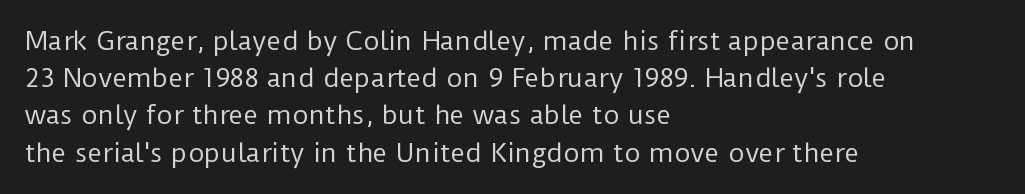
Each new line begins a customary step beneath the previous one. In CSS terms this would be text-align: left. Every character sits straight up, as roman type does. Inter-character spacing is left at the font's built-in metrics.
